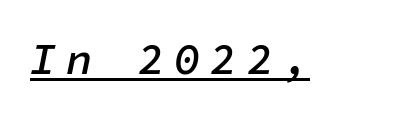
Caption: expanded tracking, letters set apart. The glyphs look as if they've been sheared to an angle. Glance below the letters and you will spot a drawn line. A typesetter would call this monospace, since all characters share one set width. The font is running at a semibold setting, under full bold.
